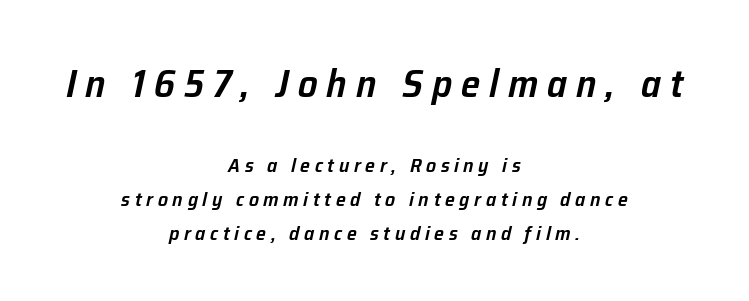
The image shows 39 px semibold type, italic (leaning right); set centered, normal line spacing (1.69x), unusually wide letter spacing (+0.23 em), not underlined; the first (top) block is 1.95x larger; low stroke contrast and a medium x-height.
